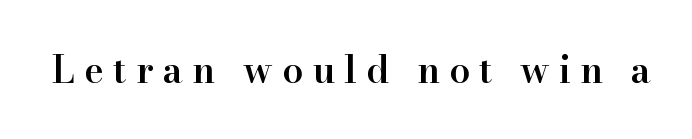
{"serif": "yes", "italic": "no", "bold": "semi", "weight": "semibold", "width": "normal", "stroke_contrast": "high", "x_height": "small", "monospaced": "no", "underline": "no", "letter_spacing": "wide", "letter_spacing_em": 0.25, "glyph_px": 37}
